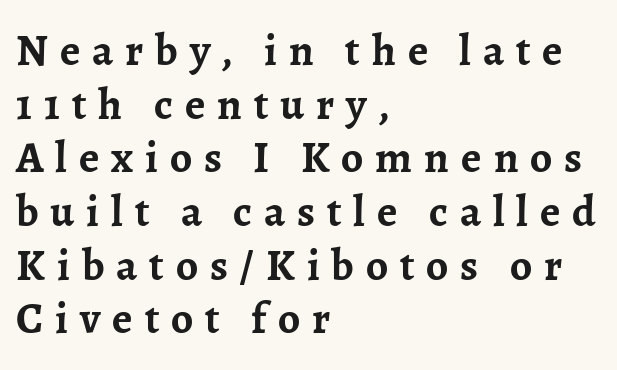
The image shows 44 px semibold serif type, upright; set left-aligned, line spacing 1.22x, unusually wide letter spacing (+0.27 em), not underlined; low stroke contrast and a medium x-height.
